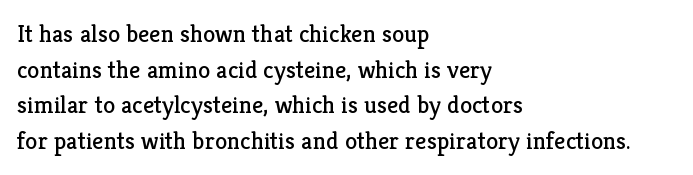
{"italic": "no", "bold": "no", "underline": "no", "align": "left", "line_spacing": "normal", "line_spacing_ratio": 1.43, "letter_spacing": "normal", "letter_spacing_em": 0.0, "glyph_px": 25}
